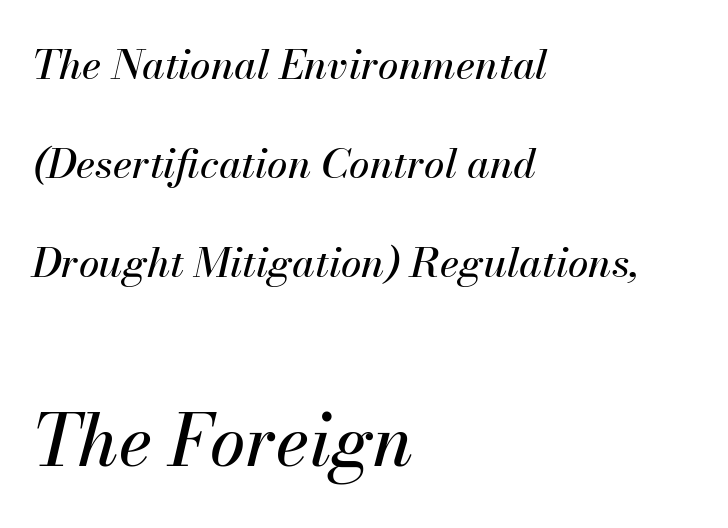
You could call the tracking neutral — neither tight nor loose. The specimen omits any rule beneath the text block's lines. This block would shrink considerably if given ordinary leading; it's expanded now. All the whitespace from short lines collects on the right.
